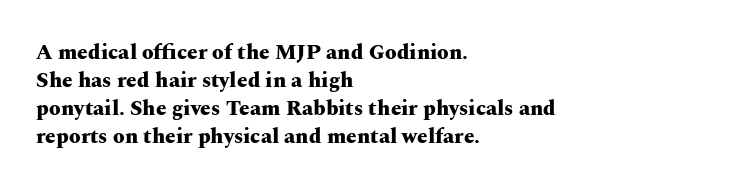
The image shows 21 px bold type, upright; set left-aligned, normal line spacing (1.33x), normal letter spacing, not underlined.
